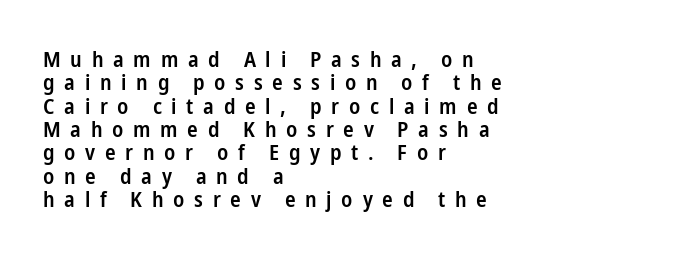
Q: Is the text bold? A: Semi-bold.
Q: Is the text italic (slanted)? A: No, it is upright.
Q: Is the text underlined? A: No.
Q: How is the paragraph aligned? A: Left-aligned.
Q: Is the spacing between letters normal or unusually wide? A: Unusually wide.
Q: Is the spacing between lines tight, normal or loose? A: Tight.
